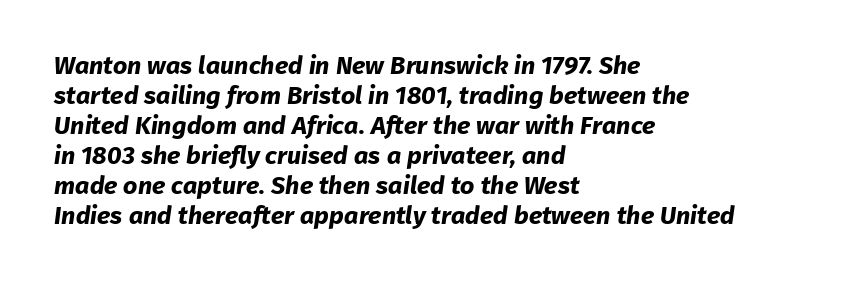
{"bold": "yes", "underline": "no", "align": "left", "line_spacing_ratio": 1.2, "letter_spacing": "normal", "letter_spacing_em": 0.0, "glyph_px": 25}
